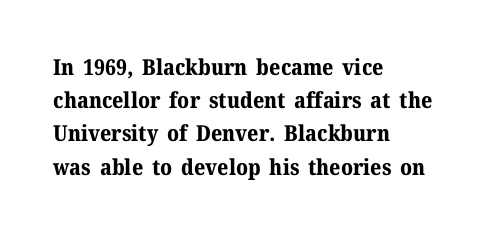
{"italic": "no", "bold": "yes", "underline": "no", "align": "left", "line_spacing": "normal", "line_spacing_ratio": 1.51, "letter_spacing": "normal", "letter_spacing_em": 0.0, "glyph_px": 22}
